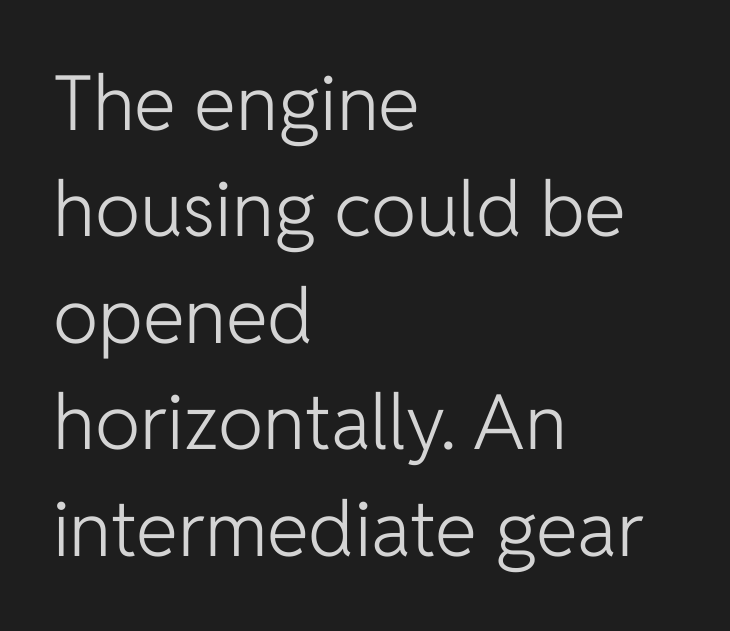
The image shows 76 px light sans-serif type, upright; set left-aligned, normal line spacing (1.4x), normal letter spacing, not underlined; low stroke contrast and a medium x-height.
